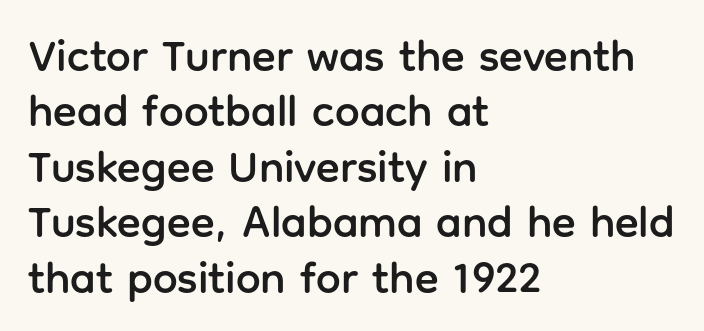
If you drew a line through each stem, it would be perfectly vertical. You can tell from the bare stems that sans-serif type was used. The rendering uses natural spacing where letterforms have individual widths. Caption: standard tracking, unaltered. Short and long lines alike share a common starting point at left. Quick note: underline off.
